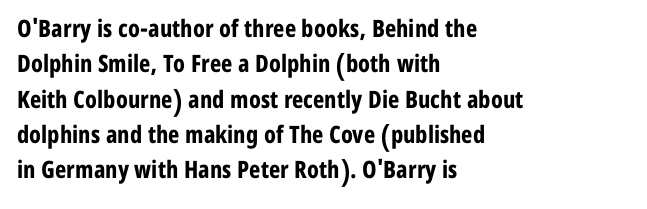
The image shows 24 px bold type, upright; set left-aligned, normal line spacing (1.47x), normal letter spacing, not underlined.
